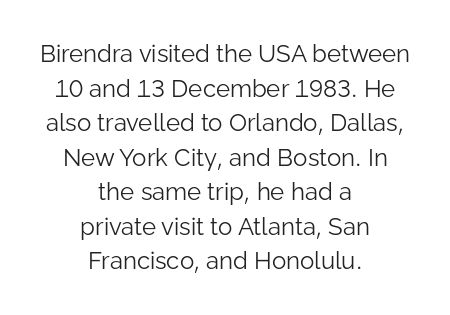
Q: Is the text bold? A: No.
Q: Is the text italic (slanted)? A: No, it is upright.
Q: Is the text underlined? A: No.
Q: How is the paragraph aligned? A: Centered.
Q: Is the spacing between letters normal or unusually wide? A: Normal.
Q: Is the spacing between lines tight, normal or loose? A: Normal.
